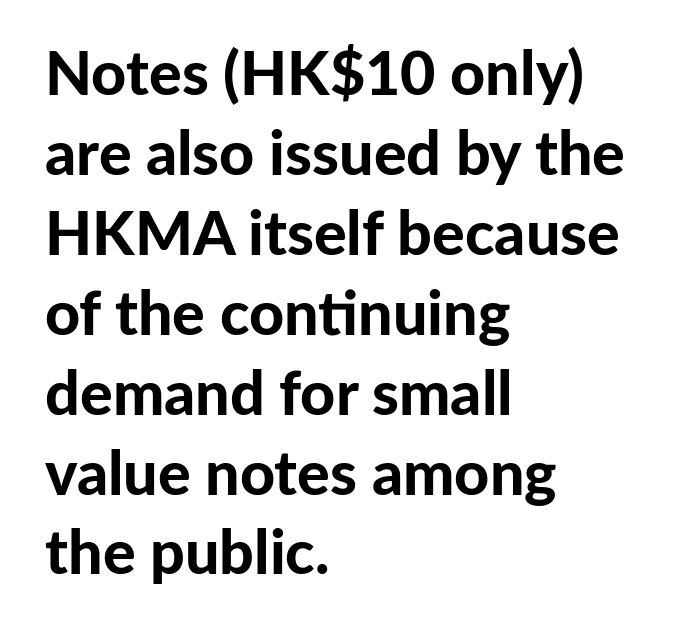
The image shows 61 px bold sans-serif type, upright; set left-aligned, normal line spacing (1.31x), normal letter spacing, not underlined; low stroke contrast and a medium x-height.
